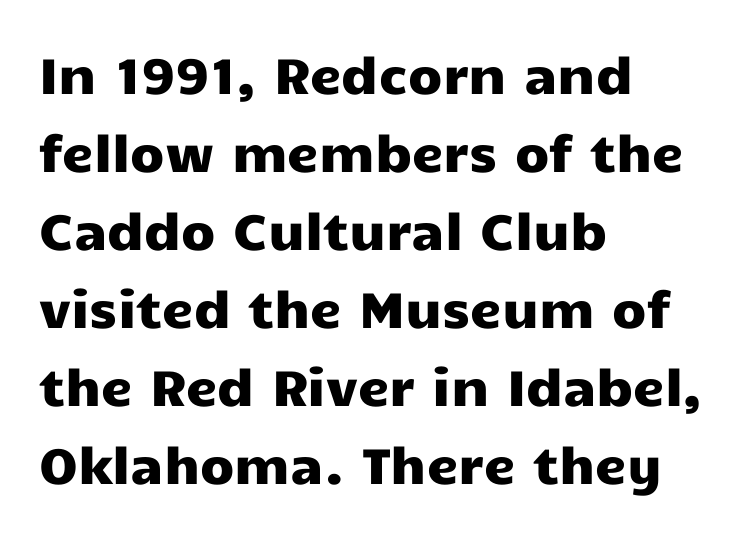
Students, note that the glyphs here touch the page at normal intervals. Nope, no serifs anywhere on these letters. Horizontally, the lines are justified to the leading edge only. Think of a printed novel: that variable character pitch is what you see here. Quick note: interline space is typical. You can tell it's not italic because the verticals are truly vertical.
